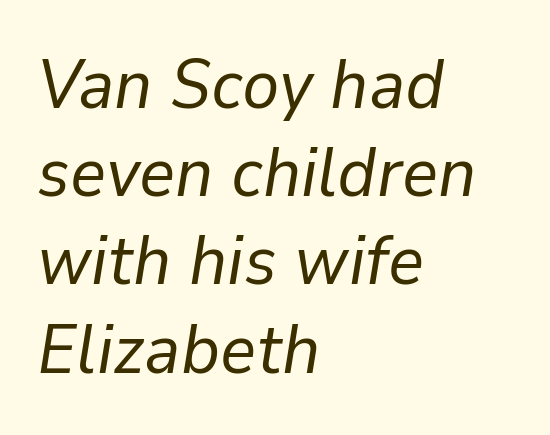
The image shows 70 px regular-weight type, italic (leaning right); set left-aligned, normal line spacing (1.26x), normal letter spacing, not underlined; low stroke contrast and a medium x-height.
